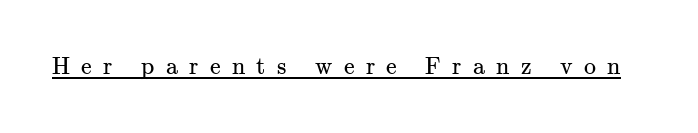
The letters stand straight up with perfectly vertical stems. Glyph-to-glyph distance is far greater than everyday printed text. This reads as an unemphasized weight, regular at the heaviest. This rendering features underlined lettering.
